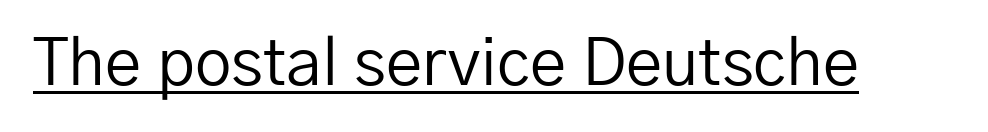
{"serif": "no", "italic": "no", "bold": "no", "weight": "regular", "width": "normal", "stroke_contrast": "low", "x_height": "medium", "monospaced": "no", "underline": "yes", "letter_spacing": "normal", "letter_spacing_em": 0.0, "glyph_px": 65}
